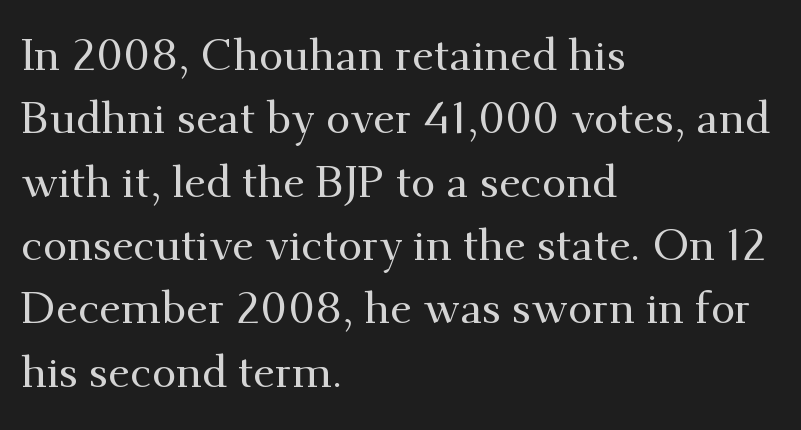
{"serif": "yes", "italic": "no", "width": "normal", "stroke_contrast": "medium", "x_height": "small", "monospaced": "no", "underline": "no", "align": "left", "line_spacing": "normal", "line_spacing_ratio": 1.44, "letter_spacing": "normal", "letter_spacing_em": 0.0, "glyph_px": 44}
